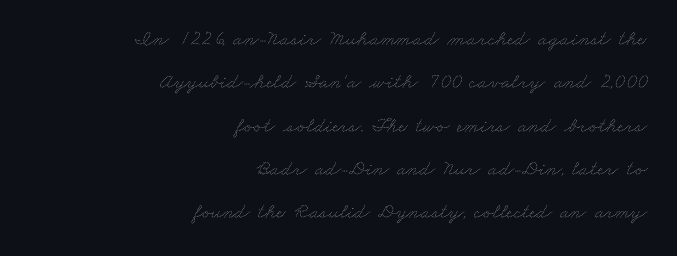
The image shows 21 px text type; set right-aligned, loose line spacing (2.06x), normal letter spacing, not underlined.
